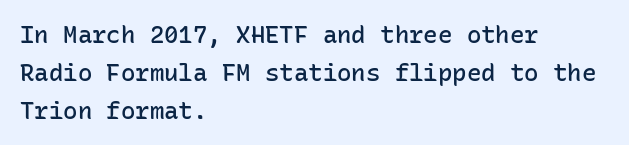
Type without underlining. The rendering keeps characters at their native spacing. It's the straight-up-and-down kind of type. Honestly, the row spacing looks completely unremarkable. One-word summary of the alignment: left. Semibold letterforms, between regular and bold.
